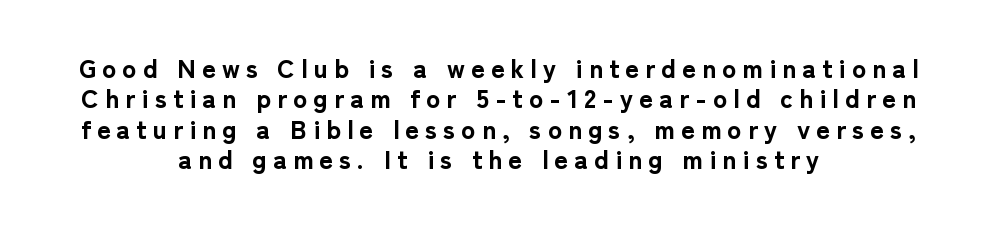
Words appear elongated and porous because spacing is wide. Words float on clear page, feet unadorned. The passage is arranged like a title page — every line centered. How heavy is the stroke? Heavy — this is a bold.
